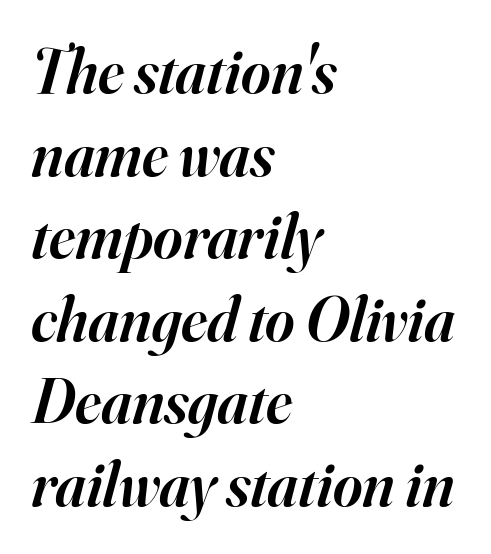
{"serif": "yes", "italic": "yes", "lean": "right", "slant_degrees": 16, "bold": "semi", "weight": "semibold", "width": "normal", "stroke_contrast": "high", "x_height": "small", "monospaced": "no", "underline": "no", "align": "left", "line_spacing": "normal", "line_spacing_ratio": 1.31, "letter_spacing": "normal", "letter_spacing_em": 0.0, "glyph_px": 63}
